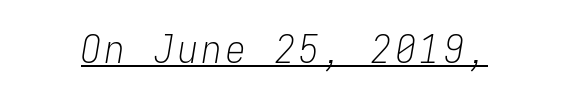
{"italic": "yes", "lean": "right", "slant_degrees": 9, "bold": "no", "weight": "light", "width": "condensed", "stroke_contrast": "low", "x_height": "medium", "monospaced": "yes", "underline": "yes", "glyph_px": 39}
